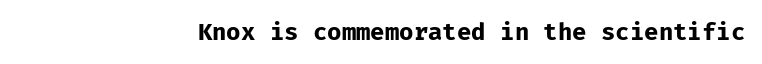
{"italic": "no", "bold": "yes", "underline": "no", "letter_spacing": "normal", "letter_spacing_em": 0.0, "glyph_px": 24}
